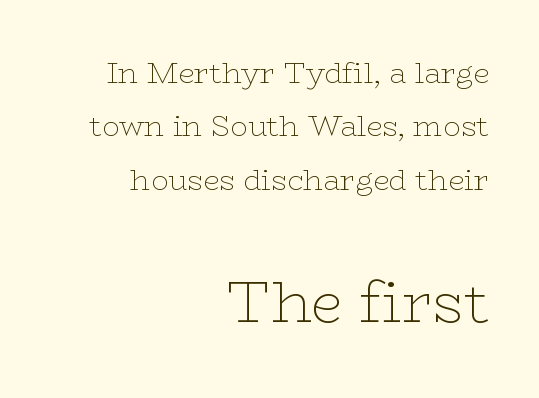
The image shows 58 px thin, wide serif type, upright; set right-aligned, line spacing 1.84x, normal letter spacing, not underlined; the second (bottom) block is 2.0x larger; low stroke contrast and a medium x-height.
